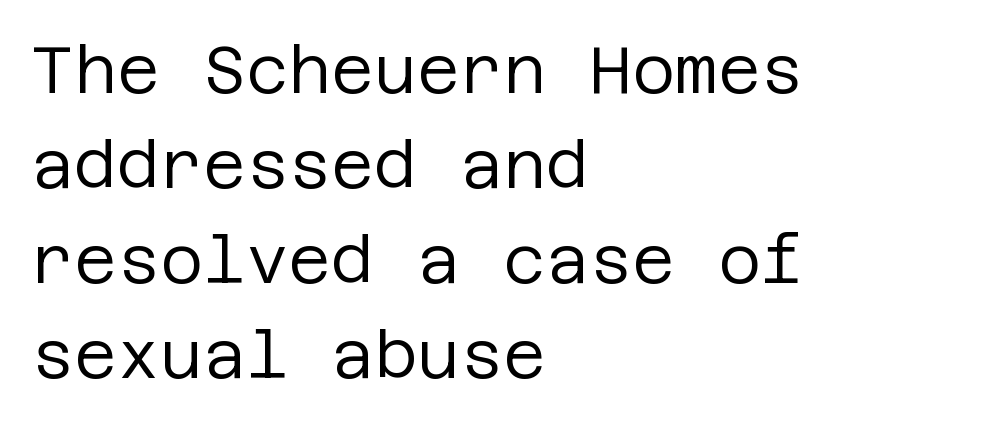
The strip under each line holds only bare page. This sample uses a sans-serif face. Upright lettering throughout. Regarding leading, the lines here are spaced in the standard way. Summary of weight: not heavy and not bold. Observe the ordinary spacing: letters are neighbours, not strangers.
